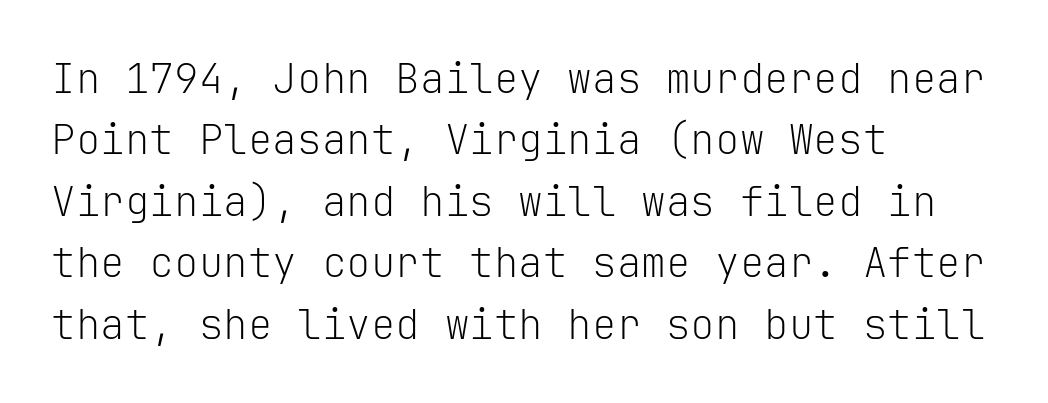
Q: Is the text bold? A: No.
Q: Is the text italic (slanted)? A: No, it is upright.
Q: Is the typeface a serif or a sans-serif typeface? A: Sans-serif.
Q: Is the text underlined? A: No.
Q: How is the paragraph aligned? A: Left-aligned.
Q: Is the spacing between letters normal or unusually wide? A: Normal.
Q: Is the spacing between lines tight, normal or loose? A: Normal.
Q: Width (condensed, normal, or wide)? A: Normal.
Q: Stroke contrast? A: Low.
Q: x-height? A: Medium.
Q: Monospaced? A: Yes.
